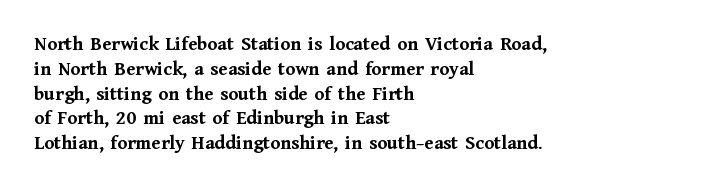
{"italic": "no", "bold": "yes", "underline": "no", "align": "left", "line_spacing_ratio": 1.24, "letter_spacing": "normal", "letter_spacing_em": 0.0, "glyph_px": 20}
